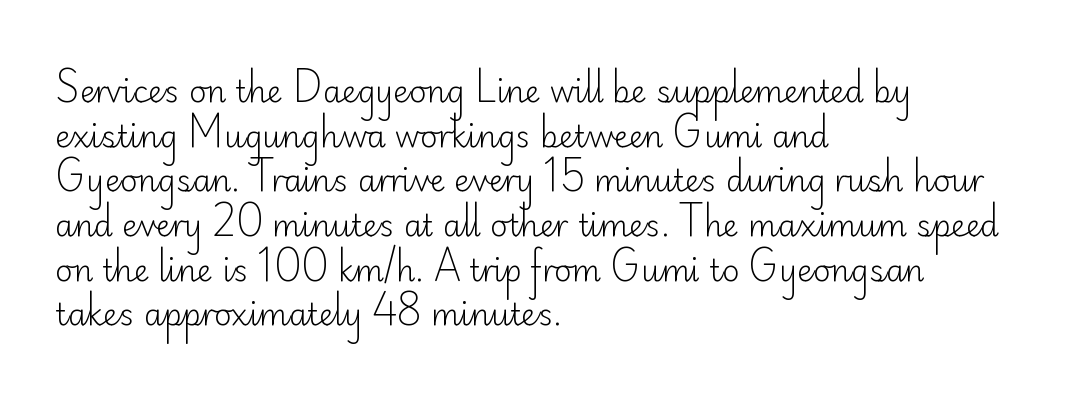
The image shows 30 px light sans-serif type, upright; set left-aligned, normal line spacing (1.49x), normal letter spacing, not underlined; low stroke contrast and a small x-height.
